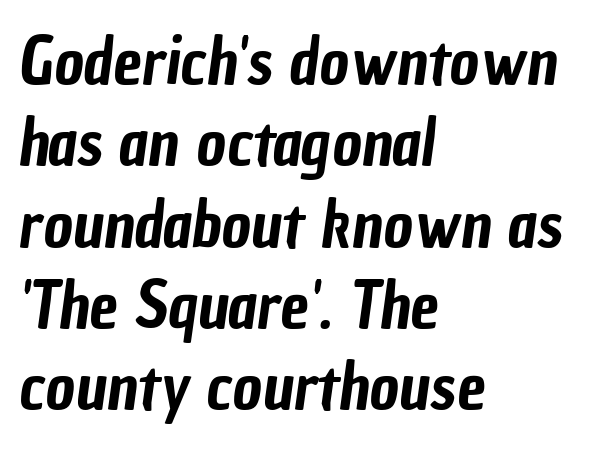
{"serif": "no", "width": "condensed", "stroke_contrast": "low", "x_height": "medium", "monospaced": "no", "underline": "no", "align": "left", "line_spacing": "normal", "line_spacing_ratio": 1.27, "letter_spacing": "normal", "letter_spacing_em": 0.0, "glyph_px": 64}
